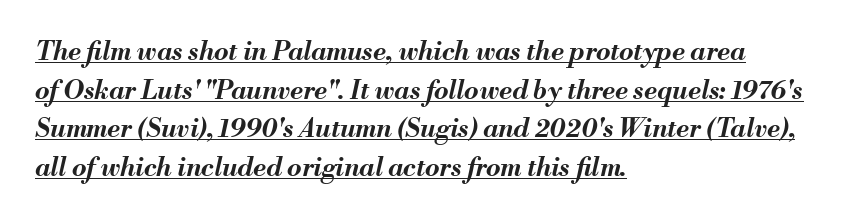
The image shows 26 px bold type, italic (leaning right); set left-aligned, normal line spacing (1.49x), normal letter spacing, underlined.
